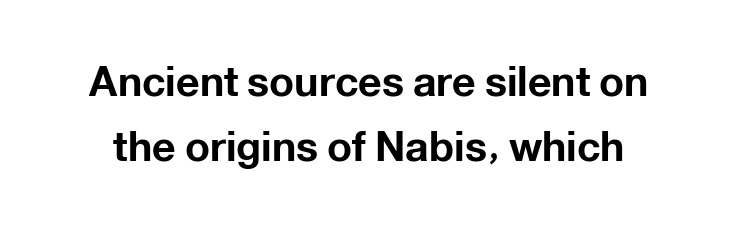
Q: Is the text bold? A: Yes.
Q: Is the text italic (slanted)? A: No, it is upright.
Q: Is the typeface a serif or a sans-serif typeface? A: Sans-serif.
Q: Is the text underlined? A: No.
Q: Is the spacing between letters normal or unusually wide? A: Normal.
Q: Is the spacing between lines tight, normal or loose? A: Normal.
Q: Width (condensed, normal, or wide)? A: Normal.
Q: Stroke contrast? A: Low.
Q: x-height? A: Medium.
Q: Monospaced? A: No.
